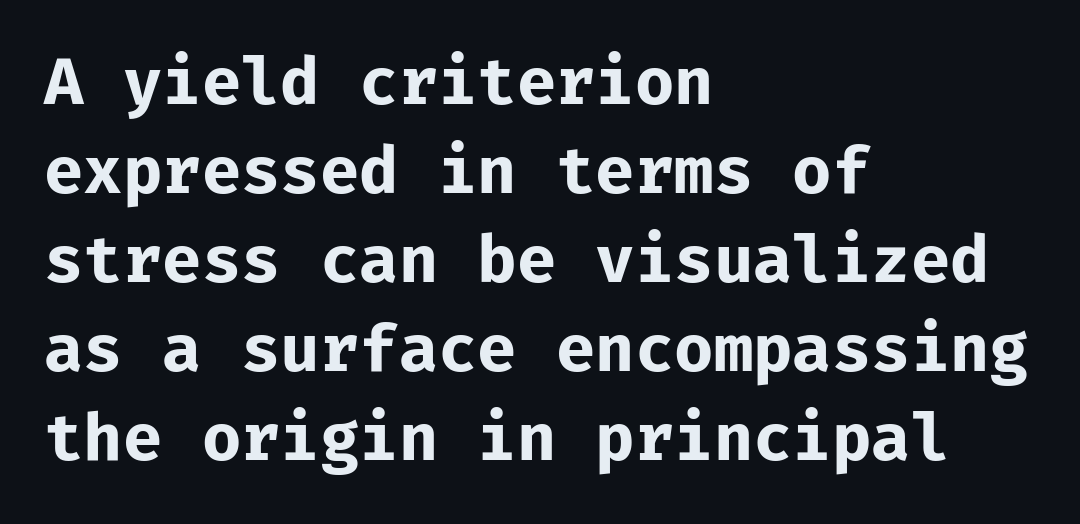
{"serif": "no", "italic": "no", "bold": "yes", "weight": "bold", "width": "normal", "stroke_contrast": "low", "x_height": "medium", "underline": "no", "align": "left", "line_spacing": "normal", "line_spacing_ratio": 1.39, "letter_spacing": "normal", "letter_spacing_em": 0.0, "glyph_px": 64}
